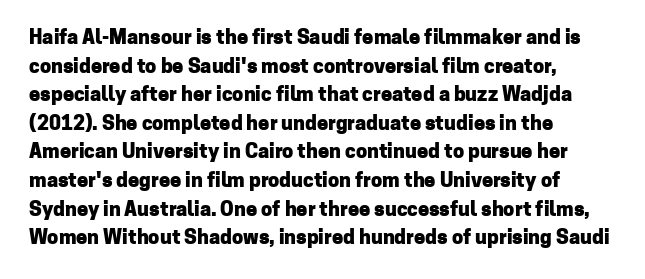
This sample uses an upright cut, with every glyph sitting square on the baseline. Only glyphs here, with clear space below each row. Visually the block forms a straight wall on the left and a jagged coastline on the right. Its strokes are broad and dark, the hallmark of bold type. This block has exactly the height ordinary leading produces. The passage shown has conventional tracking throughout.
